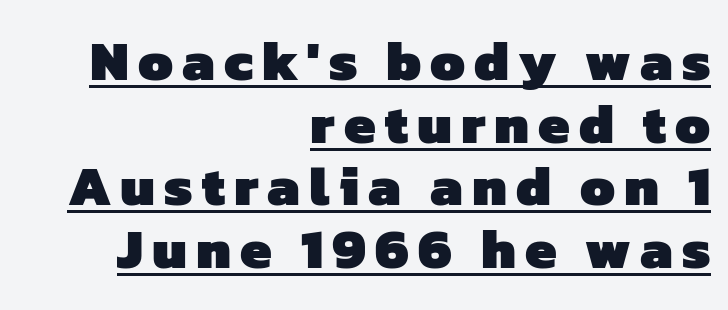
Q: Is the text bold? A: Yes.
Q: Is the typeface a serif or a sans-serif typeface? A: Sans-serif.
Q: Is the text underlined? A: Yes.
Q: How is the paragraph aligned? A: Right-aligned.
Q: Is the spacing between lines tight, normal or loose? A: Tight.
Q: Width (condensed, normal, or wide)? A: Normal.
Q: Stroke contrast? A: Low.
Q: x-height? A: Medium.
Q: Monospaced? A: No.
